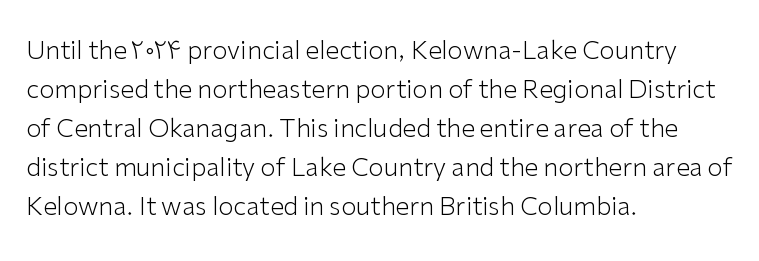
Q: Is the text bold? A: No.
Q: Is the text italic (slanted)? A: No, it is upright.
Q: Is the text underlined? A: No.
Q: How is the paragraph aligned? A: Left-aligned.
Q: Is the spacing between letters normal or unusually wide? A: Normal.
Q: Is the spacing between lines tight, normal or loose? A: Normal.
